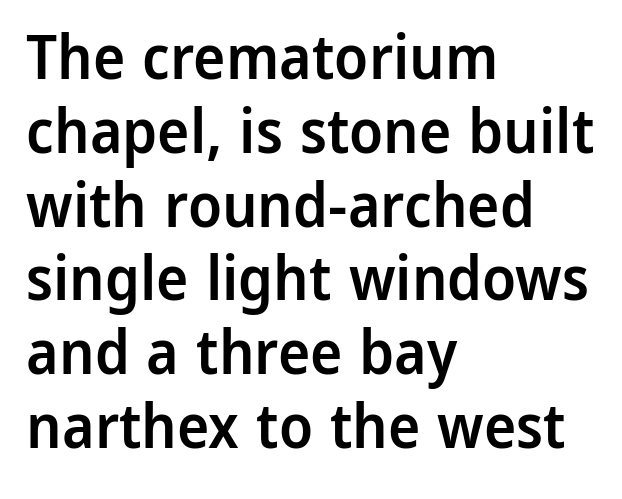
Q: Is the text bold? A: Semi-bold.
Q: Is the text italic (slanted)? A: No, it is upright.
Q: Is the typeface a serif or a sans-serif typeface? A: Sans-serif.
Q: Is the text underlined? A: No.
Q: How is the paragraph aligned? A: Left-aligned.
Q: Is the spacing between letters normal or unusually wide? A: Normal.
Q: Width (condensed, normal, or wide)? A: Normal.
Q: Stroke contrast? A: Low.
Q: x-height? A: Medium.
Q: Monospaced? A: No.
